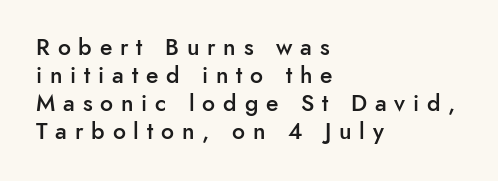
A bit beefed up — I'd call it semibold rather than bold. Compared with a centered layout, this one pins lines to the left instead. Type without underlining. Ordinary non-slanted type is in use. You could only call the tracking loose — the letters float apart.
